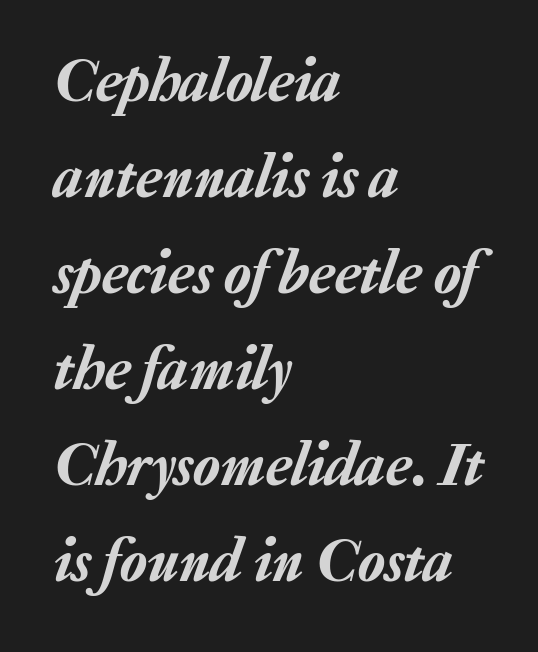
Q: Is the text italic (slanted)? A: Yes, it leans right by about 20 degrees.
Q: Is the text underlined? A: No.
Q: How is the paragraph aligned? A: Left-aligned.
Q: Is the spacing between letters normal or unusually wide? A: Normal.
Q: Is the spacing between lines tight, normal or loose? A: Normal.
Q: Width (condensed, normal, or wide)? A: Normal.
Q: Stroke contrast? A: Low.
Q: x-height? A: Medium.
Q: Monospaced? A: No.
